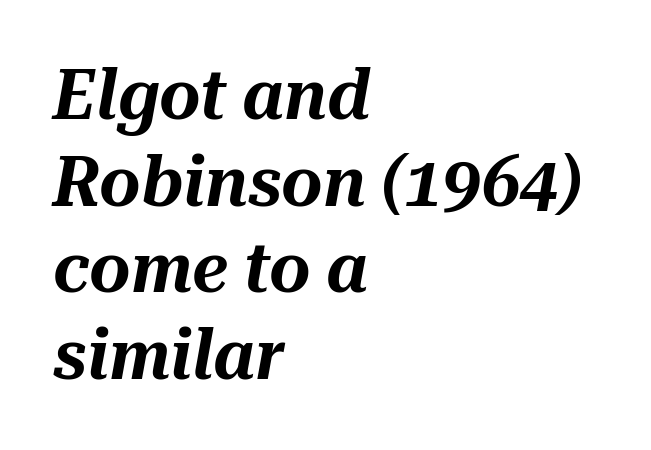
{"italic": "yes", "lean": "right", "slant_degrees": 10, "width": "normal", "stroke_contrast": "medium", "x_height": "medium", "monospaced": "no", "underline": "no", "align": "left", "line_spacing_ratio": 1.22, "letter_spacing": "normal", "letter_spacing_em": 0.0, "glyph_px": 71}
